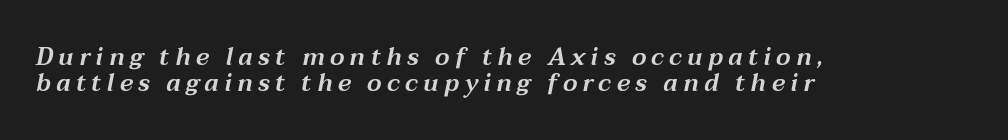
{"italic": "yes", "lean": "right", "slant_degrees": 12, "underline": "no", "align": "left", "line_spacing": "tight", "line_spacing_ratio": 1.08, "letter_spacing": "wide", "letter_spacing_em": 0.22, "glyph_px": 24}
